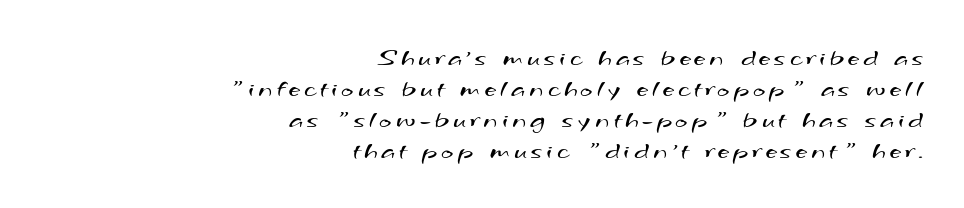
The image shows 26 px text type; set right-aligned, line spacing 1.19x, not underlined.
